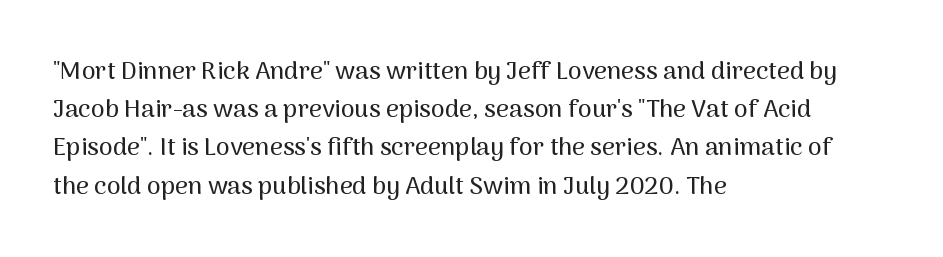
Descenders hang freely into open space. Teacher's note: observe the even left margin — that is flush-left alignment. The vertical gap from one line to the next is medium. If you drew a line through each stem, it would be perfectly vertical. The letters sit at their default tracking, neither squeezed nor spread.
